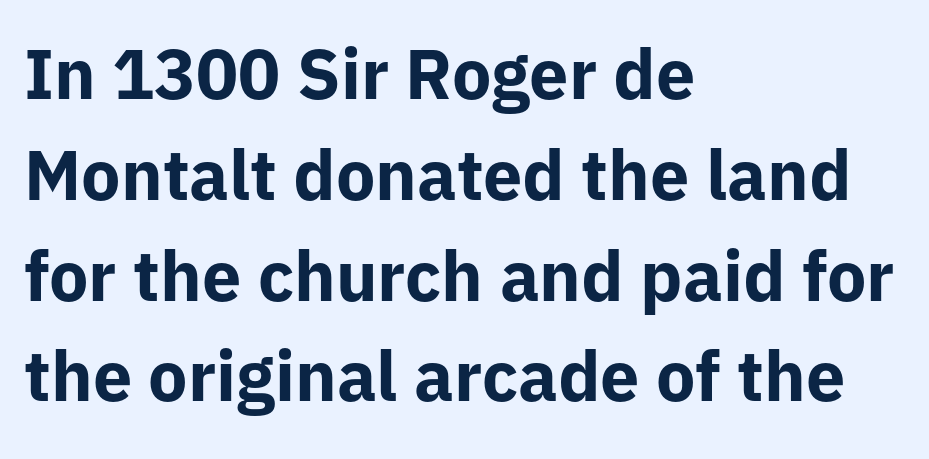
The image shows 70 px bold sans-serif type, upright; set left-aligned, normal line spacing (1.44x), normal letter spacing, not underlined; low stroke contrast and a medium x-height.
